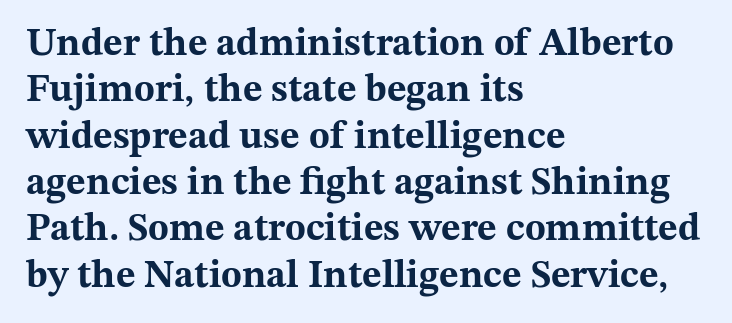
Q: Is the text bold? A: Yes.
Q: Is the text italic (slanted)? A: No, it is upright.
Q: Is the typeface a serif or a sans-serif typeface? A: Serif.
Q: Is the text underlined? A: No.
Q: How is the paragraph aligned? A: Left-aligned.
Q: Is the spacing between letters normal or unusually wide? A: Normal.
Q: Width (condensed, normal, or wide)? A: Wide.
Q: Stroke contrast? A: Medium.
Q: x-height? A: Medium.
Q: Monospaced? A: No.
